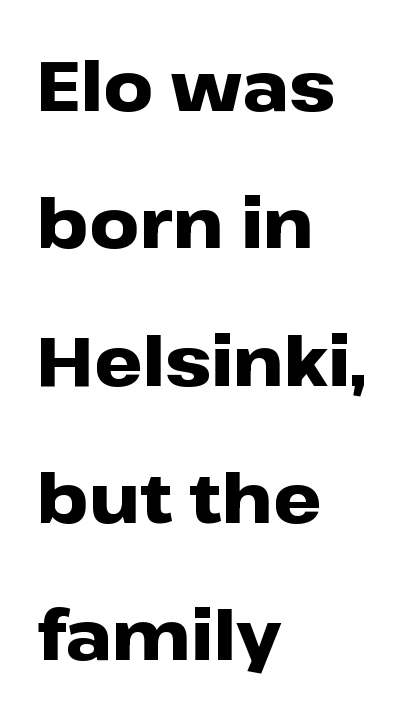
The letters are bold, with thick, heavy strokes. These lines are composed in type without serifs. These lines are rendered in a variable-pitch font. In terms of posture, this sample is upright. All the whitespace from short lines collects on the right. Compared with typical body copy, the letter spacing here is the same.
